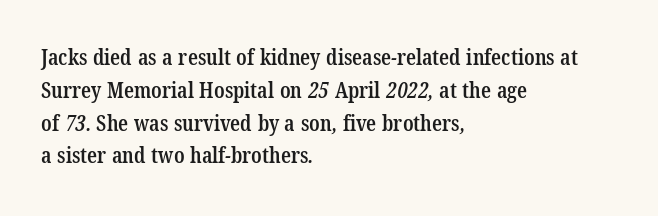
The image shows 22 px text type; set left-aligned, normal line spacing (1.49x), normal letter spacing, not underlined.
